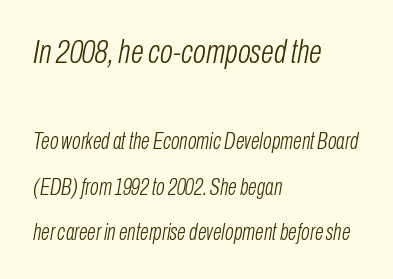
Q: Is the text bold? A: No.
Q: Is the text italic (slanted)? A: Yes, it leans right by about 10 degrees.
Q: Is the text underlined? A: No.
Q: How is the paragraph aligned? A: Left-aligned.
Q: Is the spacing between letters normal or unusually wide? A: Normal.
Q: Is the spacing between lines tight, normal or loose? A: Loose.
Q: Which block of text is set in a larger size, the first (top) or the second (bottom)? A: The first (top) one.
Q: Width (condensed, normal, or wide)? A: Condensed.
Q: Stroke contrast? A: Low.
Q: x-height? A: Medium.
Q: Monospaced? A: No.
